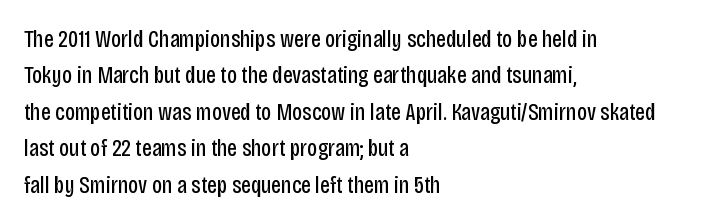
Q: Is the text bold? A: No.
Q: Is the text italic (slanted)? A: No, it is upright.
Q: Is the text underlined? A: No.
Q: How is the paragraph aligned? A: Left-aligned.
Q: Is the spacing between letters normal or unusually wide? A: Normal.
Q: Is the spacing between lines tight, normal or loose? A: Normal.
